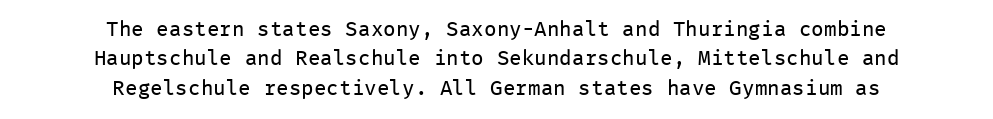
{"italic": "no", "bold": "no", "underline": "no", "align": "center", "line_spacing": "normal", "line_spacing_ratio": 1.4, "letter_spacing": "normal", "letter_spacing_em": 0.0, "glyph_px": 21}
